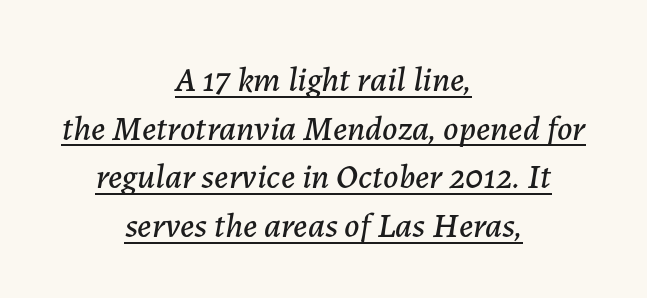
Honestly, the underline is the first thing you notice here. Compared with typical paragraphs, the rows here are spaced about the same. This is oblique type, the kind used for emphasis or titles. Nobody touched the tracking dial on this one.
